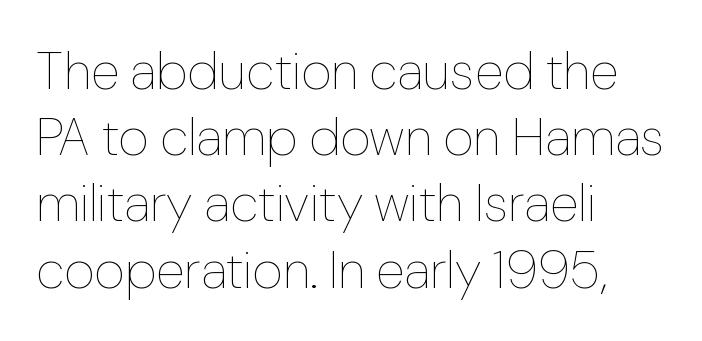
Spacing between characters is what you'd get straight out of the box. One-word summary of the alignment: left. These glyphs show unthickened strokes, regular width or finer. Here the designer chose a conventional face with non-uniform glyph widths.
